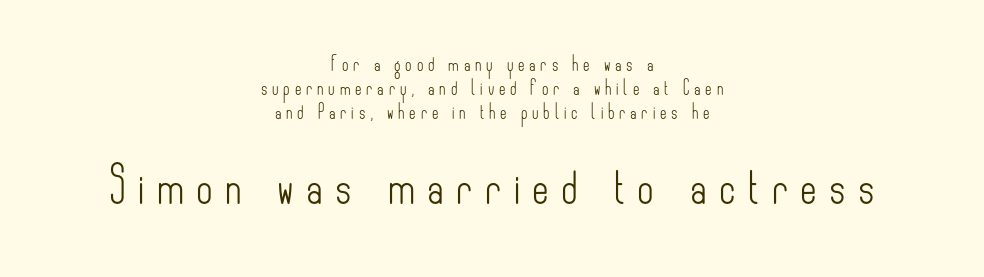
Q: Is the text bold? A: No.
Q: Is the text italic (slanted)? A: No, it is upright.
Q: Is the typeface a serif or a sans-serif typeface? A: Sans-serif.
Q: Is the text underlined? A: No.
Q: How is the paragraph aligned? A: Centered.
Q: Is the spacing between letters normal or unusually wide? A: Unusually wide.
Q: Which block of text is set in a larger size, the first (top) or the second (bottom)? A: The second (bottom) one.
Q: Width (condensed, normal, or wide)? A: Condensed.
Q: Stroke contrast? A: Low.
Q: x-height? A: Small.
Q: Monospaced? A: No.
